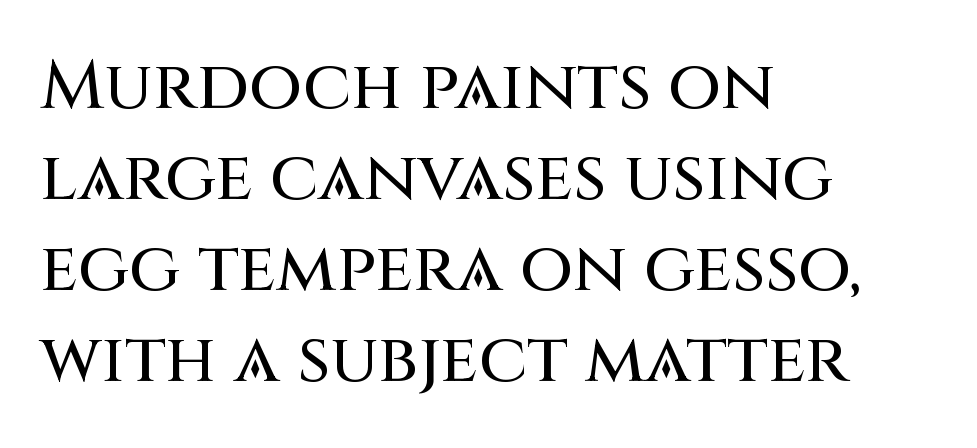
Vertical strokes here are truly vertical. Classification — sans serif. Observe the ordinary spacing: letters are neighbours, not strangers. The words here are not underlined.
